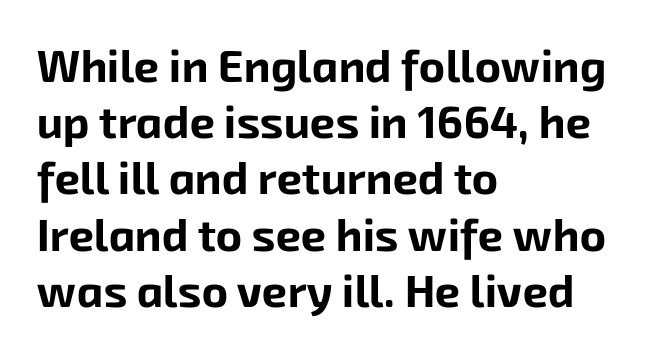
The image shows 45 px bold sans-serif type; set left-aligned, normal line spacing (1.25x), normal letter spacing, not underlined; low stroke contrast and a medium x-height.
